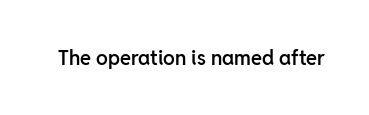
Q: Is the text bold? A: Semi-bold.
Q: Is the text italic (slanted)? A: No, it is upright.
Q: Is the text underlined? A: No.
Q: Is the spacing between letters normal or unusually wide? A: Normal.
